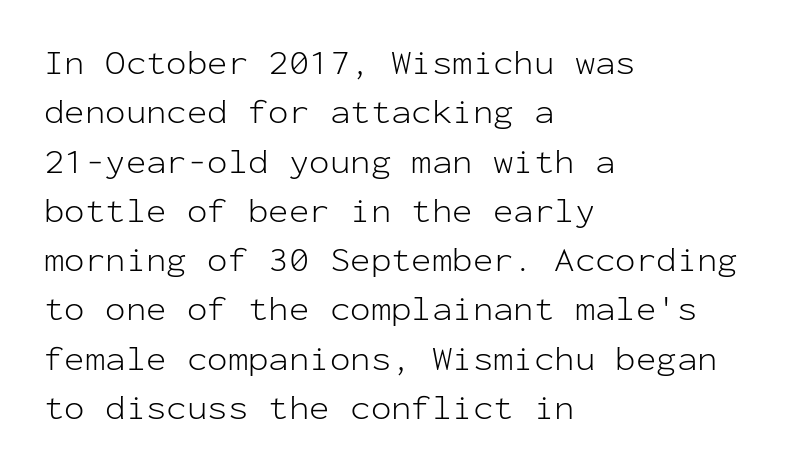
{"serif": "no", "italic": "no", "bold": "no", "weight": "light", "width": "normal", "stroke_contrast": "low", "x_height": "medium", "monospaced": "yes", "underline": "no", "align": "left", "line_spacing": "normal", "line_spacing_ratio": 1.45, "letter_spacing": "normal", "letter_spacing_em": 0.0, "glyph_px": 34}
